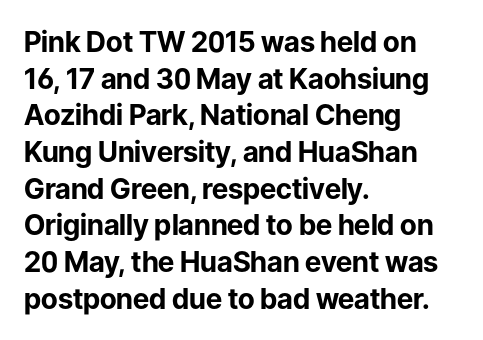
Compared with typical paragraphs, the rows here are spaced about the same. Is this a fixed-width face? No — the glyphs have proportional, varying widths. The line texture is even and compact thanks to regular tracking. Each glyph is drawn with heavy, bold strokes.
